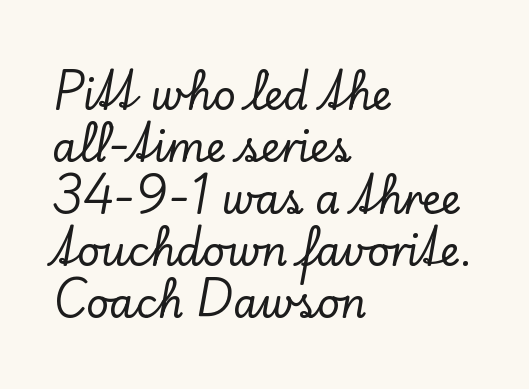
This is serif lettering, the kind often seen in printed books. The leading is moderate, giving the passage an even texture. Spacing verdict: proportional, widths tailored to each character. The strip under each line holds only bare page.
